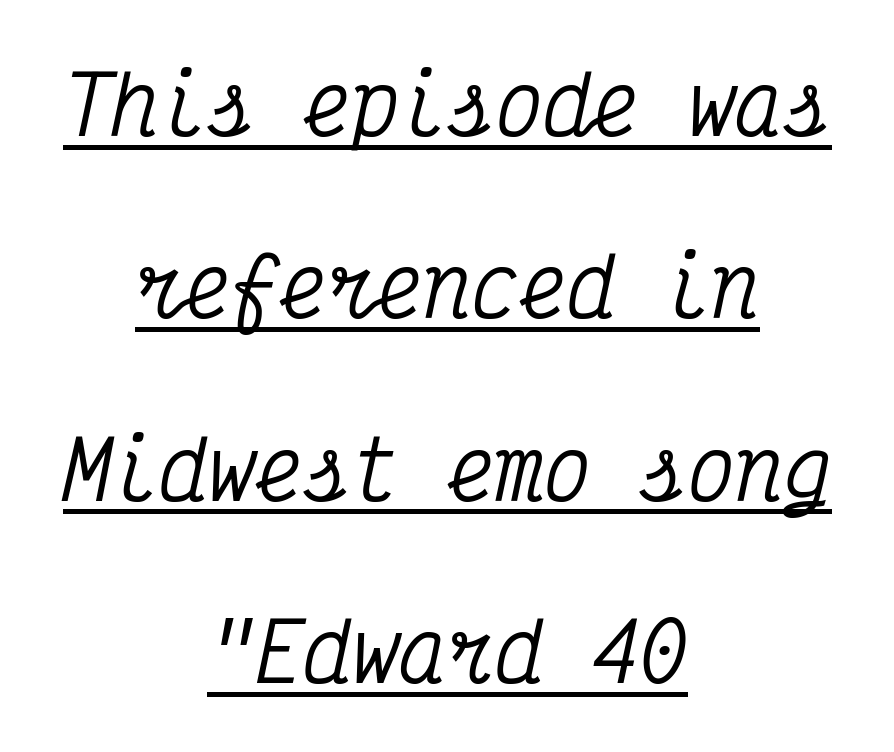
{"serif": "yes", "italic": "yes", "lean": "right", "slant_degrees": 12, "width": "condensed", "stroke_contrast": "medium", "x_height": "medium", "monospaced": "yes", "underline": "yes", "align": "center", "line_spacing": "loose", "line_spacing_ratio": 2.28, "letter_spacing": "normal", "letter_spacing_em": 0.0, "glyph_px": 80}
